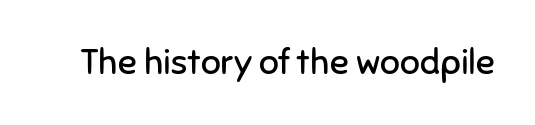
{"serif": "no", "italic": "no", "bold": "no", "weight": "regular", "width": "normal", "stroke_contrast": "low", "x_height": "medium", "monospaced": "no", "underline": "no", "letter_spacing": "normal", "letter_spacing_em": 0.0, "glyph_px": 35}
